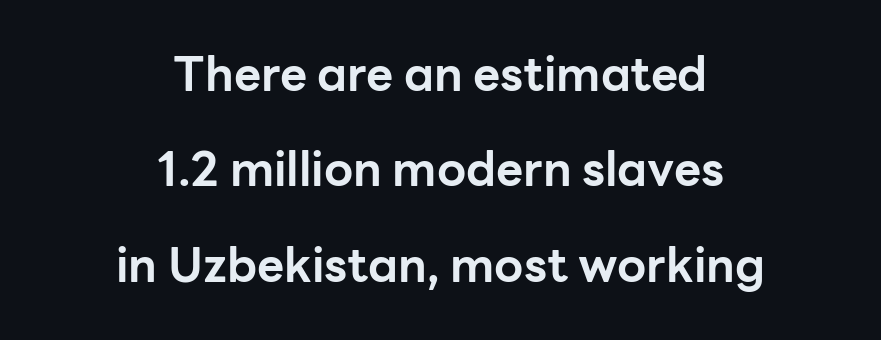
One glance says open: line gaps are wider than usual. The setting favours the middle, as headings and verse often do. Varying glyph widths throughout — classic text-font behaviour. Just letters on the line, the space beneath them empty. The passage shown is typeset with a sans-serif family.
